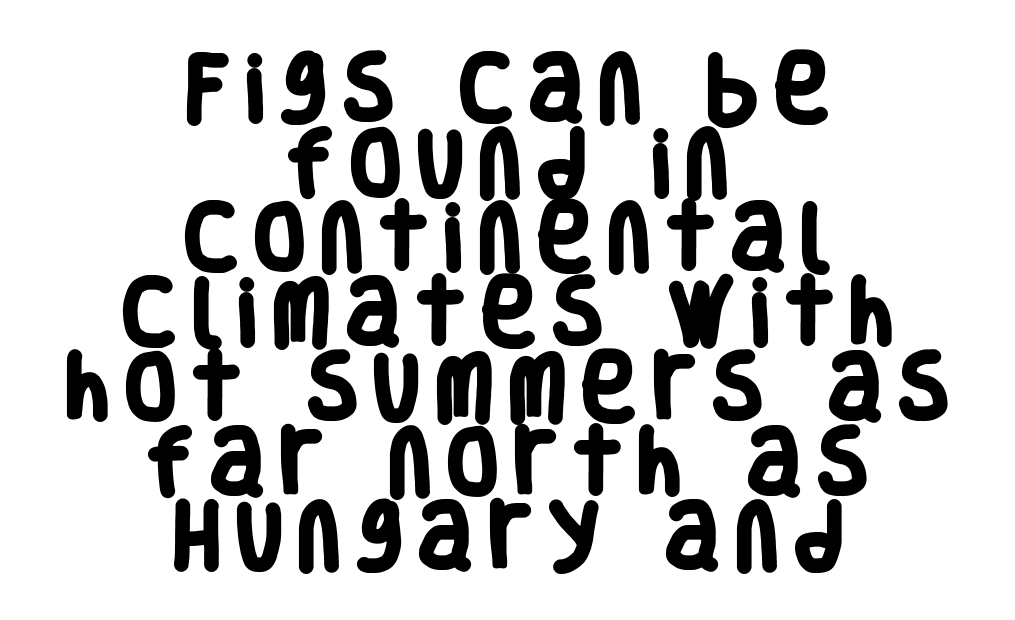
Q: Is the text bold? A: Yes.
Q: Is the typeface a serif or a sans-serif typeface? A: Sans-serif.
Q: Is the text underlined? A: No.
Q: How is the paragraph aligned? A: Centered.
Q: Is the spacing between letters normal or unusually wide? A: Unusually wide.
Q: Is the spacing between lines tight, normal or loose? A: Tight.
Q: Width (condensed, normal, or wide)? A: Condensed.
Q: Stroke contrast? A: Low.
Q: x-height? A: Large.
Q: Monospaced? A: No.
